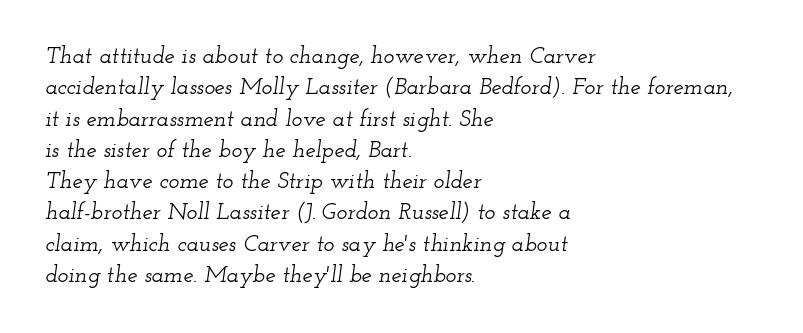
The image shows 23 px text type, italic (leaning right); set left-aligned, normal line spacing (1.36x), normal letter spacing, not underlined.
